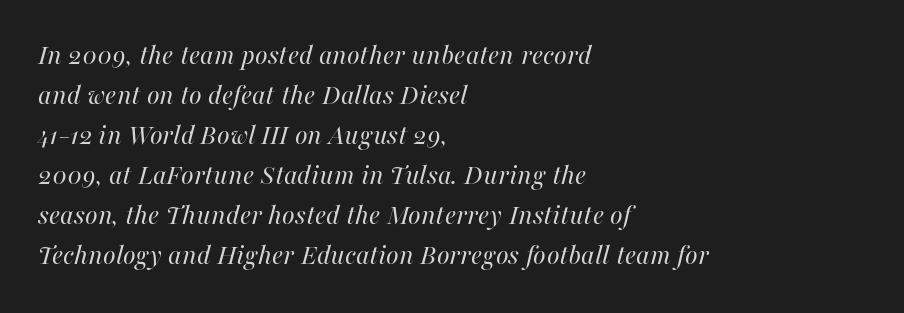
This sample is left-justified, so line endings fall wherever the words run out. Nobody drew a line under any word here. When letters slant like this, we call the style italic. Standard letterfit; no display-style spreading of the glyphs.
